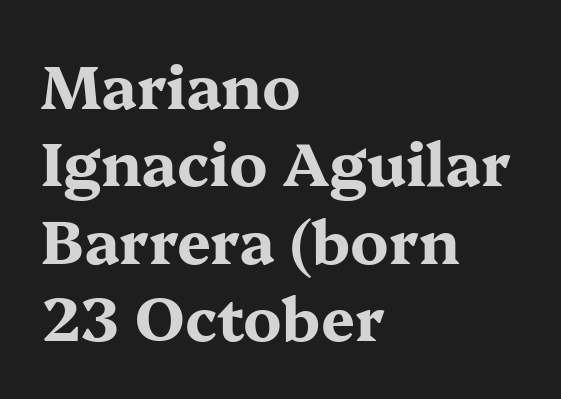
The image shows 60 px bold, wide serif type, upright; set left-aligned, normal line spacing (1.29x), normal letter spacing, not underlined; medium stroke contrast and a medium x-height.
